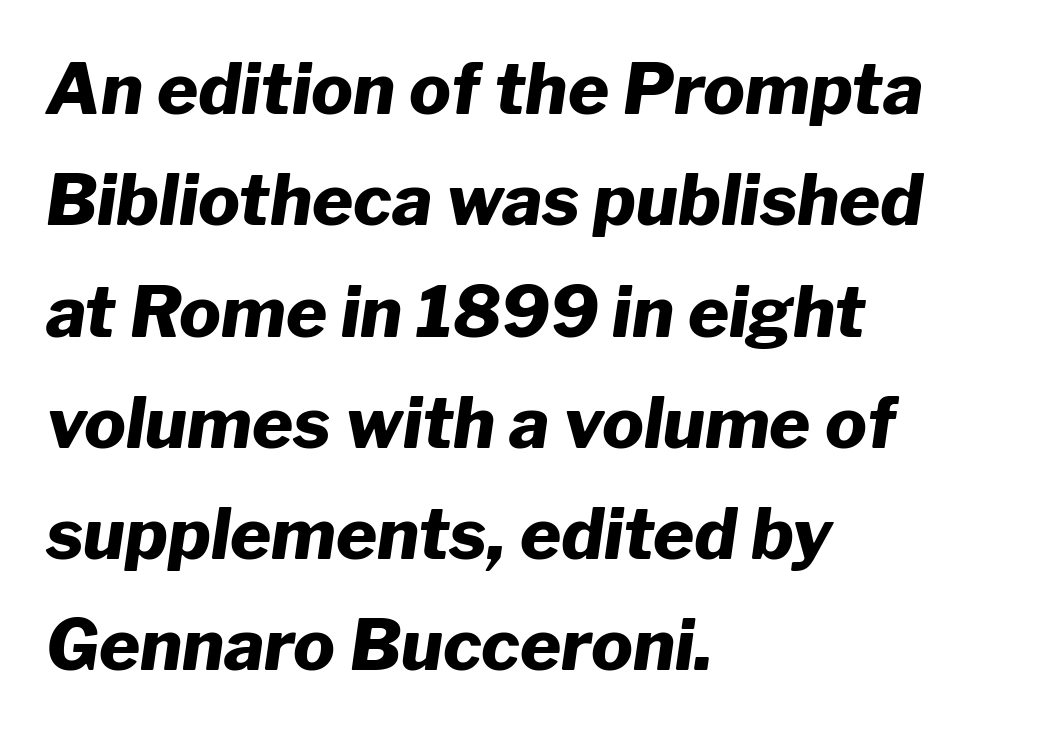
Q: Is the text bold? A: Yes.
Q: Is the text italic (slanted)? A: Yes, it leans right by about 8 degrees.
Q: Is the text underlined? A: No.
Q: How is the paragraph aligned? A: Left-aligned.
Q: Is the spacing between letters normal or unusually wide? A: Normal.
Q: Is the spacing between lines tight, normal or loose? A: Normal.
Q: Width (condensed, normal, or wide)? A: Normal.
Q: Stroke contrast? A: Low.
Q: x-height? A: Medium.
Q: Monospaced? A: No.
